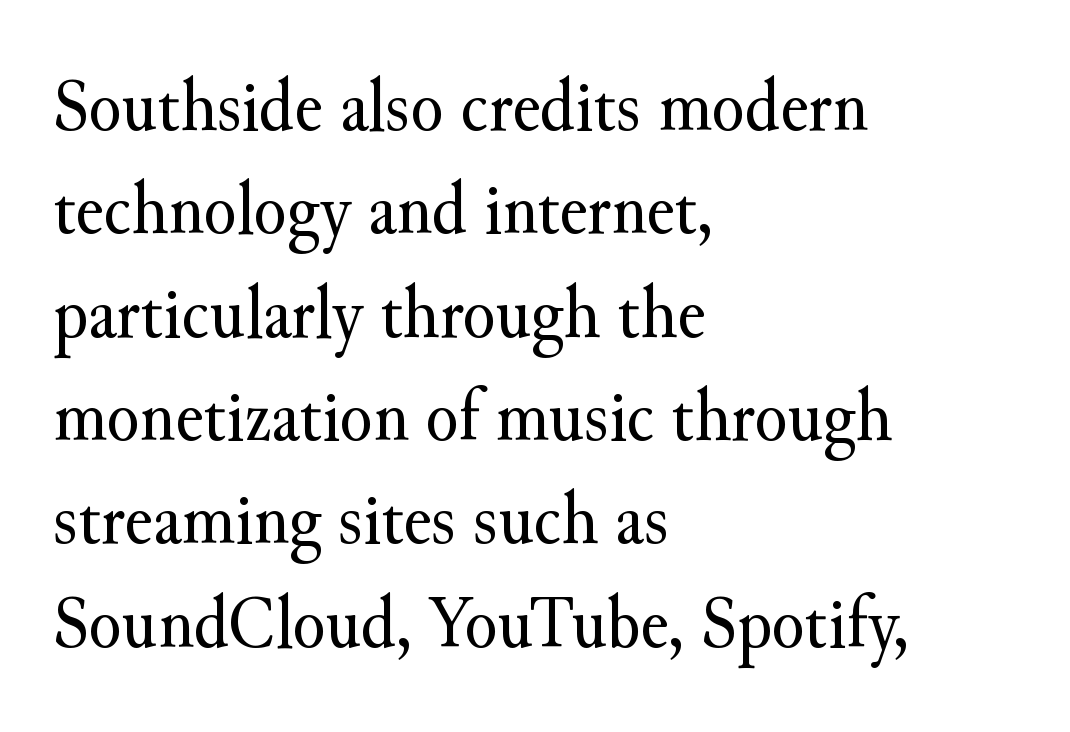
Bold? No — there's no thickening of the strokes. Note the varied advance widths — an 'i' is clearly narrower than an 'm'. The rendering uses a moderate line-height, typical for paragraphs. Each letter's strokes conclude with small projecting serifs. Quick note: not italic, upright.
